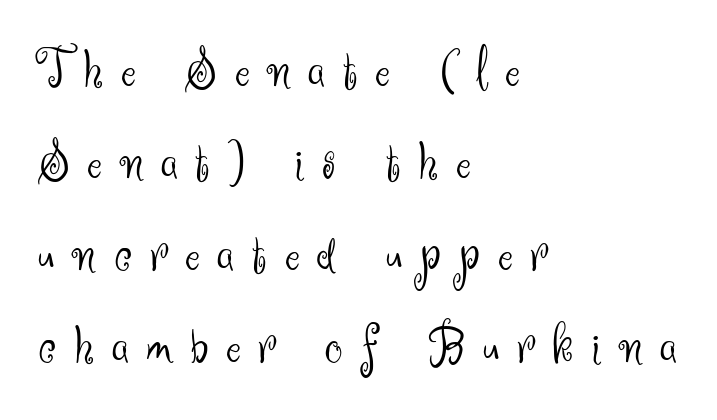
The image shows 56 px light sans-serif type, upright; set left-aligned, normal line spacing (1.64x), unusually wide letter spacing (+0.32 em), not underlined; medium stroke contrast and a small x-height.
